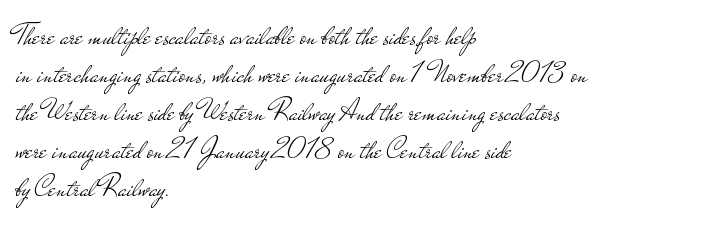
Look at the tracking — it's just the regular setting, nothing added. The lines sit at an ordinary, default distance from one another. These lines are rendered in a variable-pitch font. Summary of weight: not heavy and not bold. Check under the words: just untouched page.
